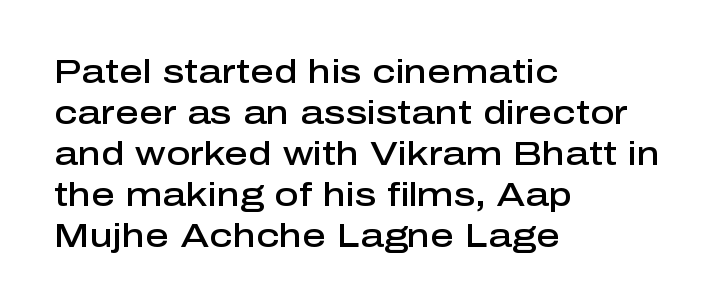
Does the type have serifs? No, each stem ends abruptly. Do the letters lean? They stand straight. The compositor pushed each line to the left boundary. Nothing unusual about the tracking: characters are spaced as the font intends. Spacing verdict: proportional, widths tailored to each character.
